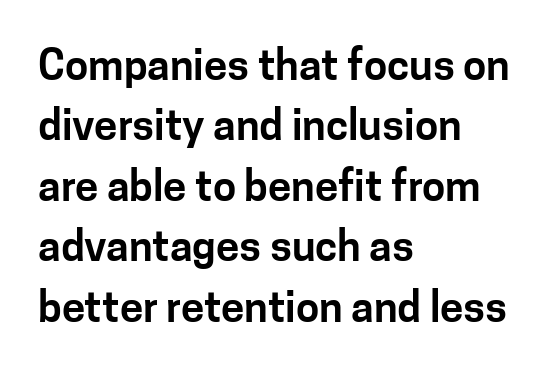
Q: Is the text italic (slanted)? A: No, it is upright.
Q: Is the typeface a serif or a sans-serif typeface? A: Sans-serif.
Q: Is the text underlined? A: No.
Q: How is the paragraph aligned? A: Left-aligned.
Q: Is the spacing between letters normal or unusually wide? A: Normal.
Q: Is the spacing between lines tight, normal or loose? A: Normal.
Q: Width (condensed, normal, or wide)? A: Normal.
Q: Stroke contrast? A: Low.
Q: x-height? A: Medium.
Q: Monospaced? A: No.
